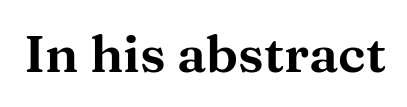
Here the designer chose a conventional face with non-uniform glyph widths. Underlining? Definitely not there. How are the letters spaced? Ordinarily, with no added tracking. Designer's note — italics off, roman on.
